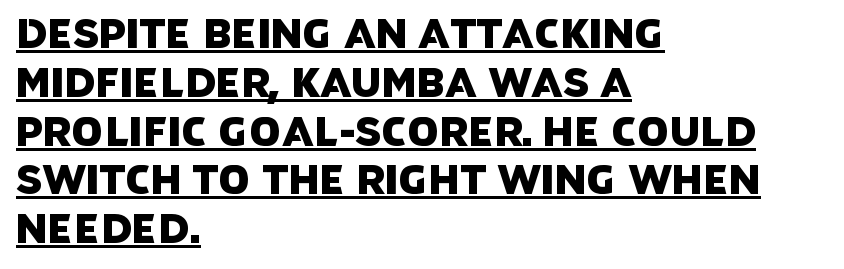
{"serif": "no", "width": "normal", "stroke_contrast": "low", "x_height": "large", "monospaced": "no", "underline": "yes", "align": "left", "line_spacing_ratio": 1.22, "letter_spacing": "normal", "letter_spacing_em": 0.0, "glyph_px": 40}
